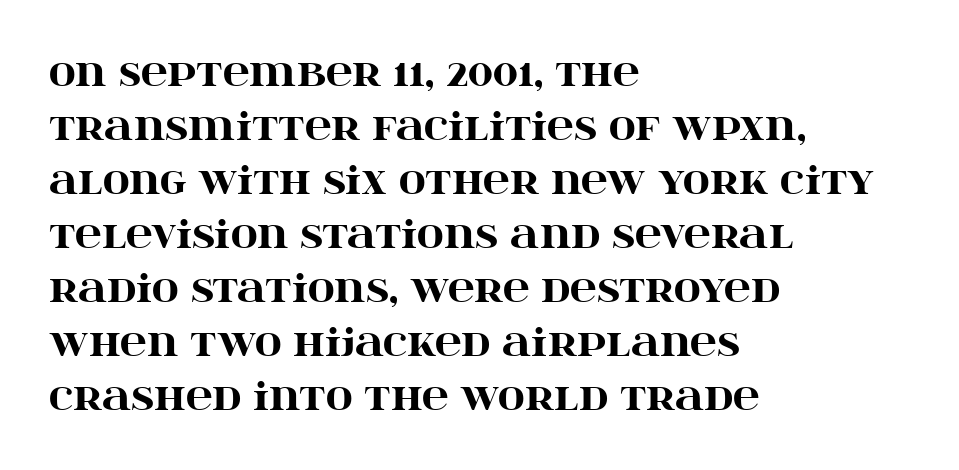
Q: Is the text bold? A: Yes.
Q: Is the text italic (slanted)? A: No, it is upright.
Q: Is the typeface a serif or a sans-serif typeface? A: Serif.
Q: Is the text underlined? A: No.
Q: How is the paragraph aligned? A: Left-aligned.
Q: Is the spacing between letters normal or unusually wide? A: Normal.
Q: Is the spacing between lines tight, normal or loose? A: Normal.
Q: Width (condensed, normal, or wide)? A: Wide.
Q: Stroke contrast? A: High.
Q: x-height? A: Large.
Q: Monospaced? A: No.
